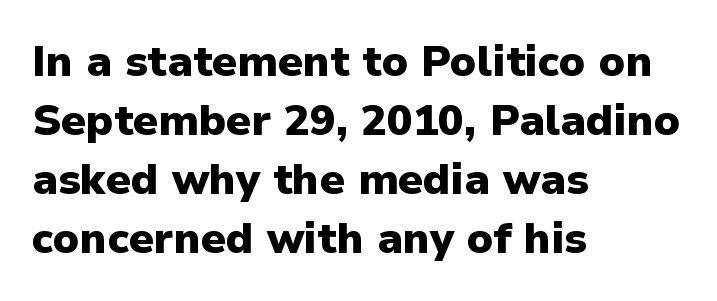
The image shows 43 px heavy sans-serif type, upright; set left-aligned, normal line spacing (1.37x), normal letter spacing, not underlined; low stroke contrast and a medium x-height.
